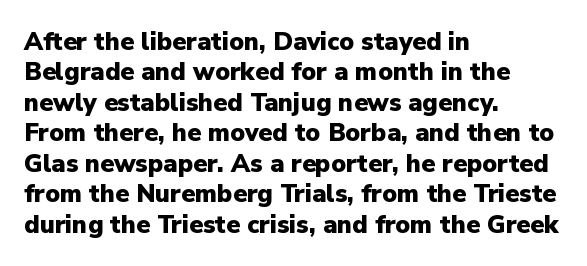
{"italic": "no", "bold": "yes", "underline": "no", "align": "left", "line_spacing_ratio": 1.22, "letter_spacing": "normal", "letter_spacing_em": 0.0, "glyph_px": 25}
